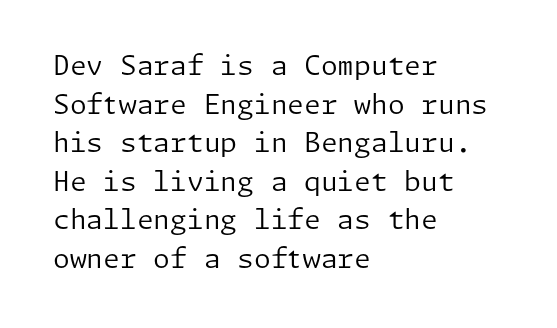
The image shows 27 px text type, upright; set left-aligned, normal line spacing (1.43x), normal letter spacing, not underlined.
